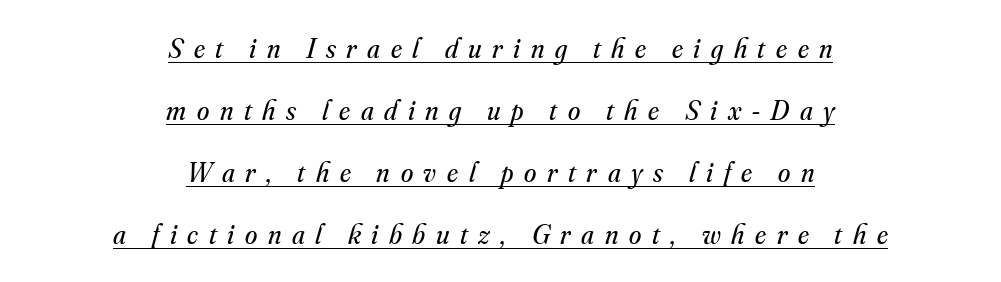
Q: Is the text bold? A: No.
Q: Is the text italic (slanted)? A: Yes, it leans right by about 16 degrees.
Q: Is the typeface a serif or a sans-serif typeface? A: Serif.
Q: Is the text underlined? A: Yes.
Q: How is the paragraph aligned? A: Centered.
Q: Is the spacing between letters normal or unusually wide? A: Unusually wide.
Q: Is the spacing between lines tight, normal or loose? A: Loose.
Q: Width (condensed, normal, or wide)? A: Normal.
Q: Stroke contrast? A: Medium.
Q: x-height? A: Small.
Q: Monospaced? A: No.
